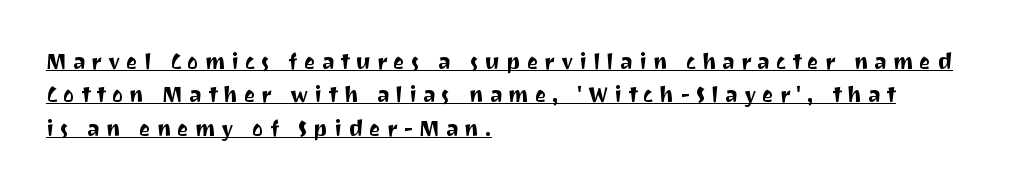
The image shows 22 px text type, upright; set left-aligned, normal line spacing (1.52x), unusually wide letter spacing (+0.27 em), underlined.
